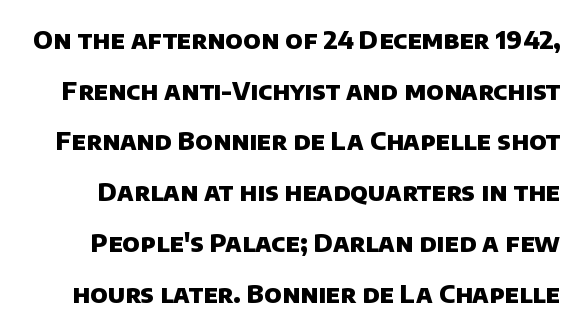
Q: Is the text bold? A: Yes.
Q: Is the text underlined? A: No.
Q: Is the spacing between letters normal or unusually wide? A: Normal.
Q: Is the spacing between lines tight, normal or loose? A: Loose.
